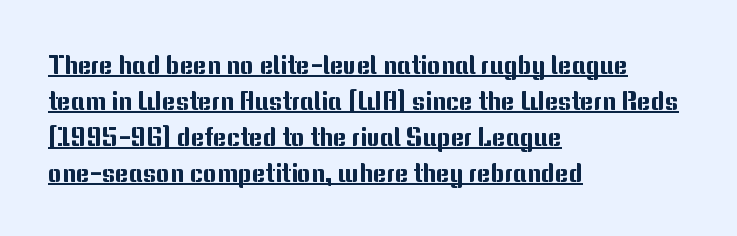
Q: Is the text italic (slanted)? A: No, it is upright.
Q: Is the text underlined? A: Yes.
Q: How is the paragraph aligned? A: Left-aligned.
Q: Is the spacing between letters normal or unusually wide? A: Normal.
Q: Is the spacing between lines tight, normal or loose? A: Normal.
